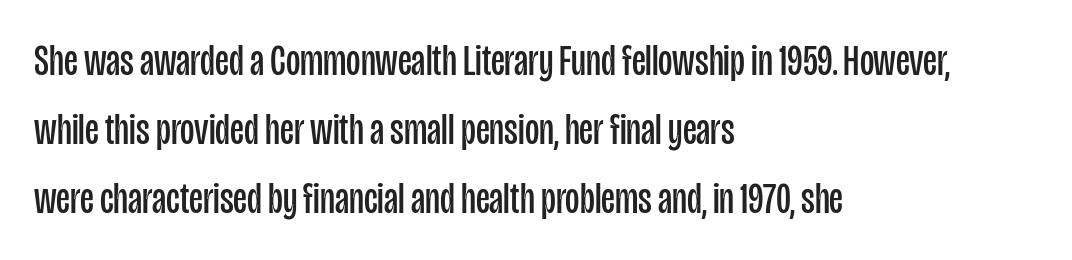
{"serif": "no", "italic": "no", "bold": "no", "weight": "regular", "width": "condensed", "stroke_contrast": "low", "x_height": "large", "monospaced": "no", "underline": "no", "align": "left", "line_spacing": "normal", "line_spacing_ratio": 1.57, "letter_spacing": "normal", "letter_spacing_em": 0.0, "glyph_px": 44}
